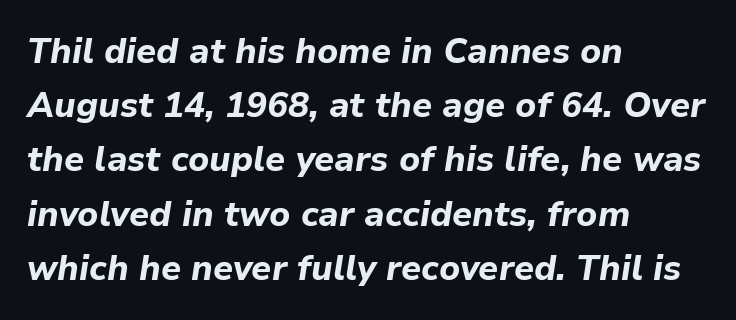
Q: Is the text bold? A: Yes.
Q: Is the text italic (slanted)? A: Yes, it leans right by about 9 degrees.
Q: Is the text underlined? A: No.
Q: How is the paragraph aligned? A: Left-aligned.
Q: Is the spacing between letters normal or unusually wide? A: Normal.
Q: Is the spacing between lines tight, normal or loose? A: Normal.
Q: Width (condensed, normal, or wide)? A: Normal.
Q: Stroke contrast? A: Low.
Q: x-height? A: Medium.
Q: Monospaced? A: No.
